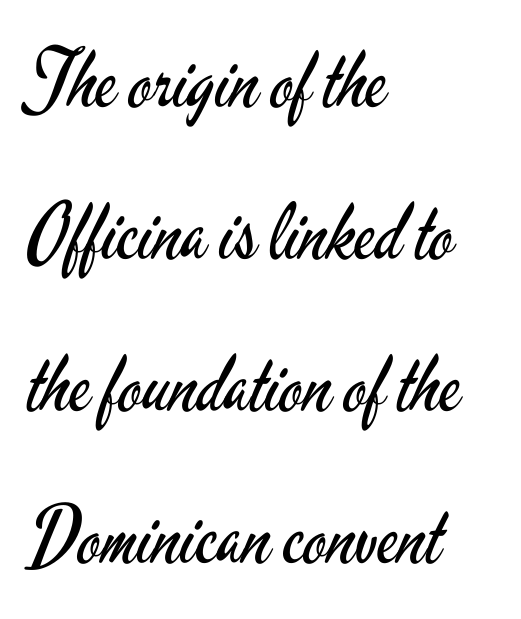
The image shows 78 px regular-weight, condensed sans-serif type; set left-aligned, loose line spacing (1.95x), normal letter spacing, not underlined; low stroke contrast and a small x-height.
